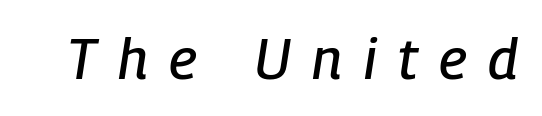
{"italic": "yes", "lean": "right", "slant_degrees": 9, "width": "condensed", "stroke_contrast": "low", "x_height": "medium", "monospaced": "no", "underline": "no", "letter_spacing": "wide", "letter_spacing_em": 0.39, "glyph_px": 56}
